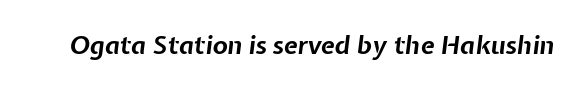
The image shows 25 px bold type, italic (leaning right); set normal letter spacing, not underlined.
